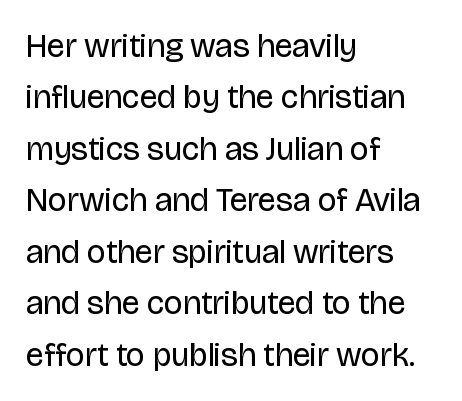
Do the letters lean? They stand straight. Any mark beneath the type? The region is blank. Summary of weight: not heavy and not bold. These lines are rendered in a variable-pitch font. Regarding serifs, this sample does without them.
